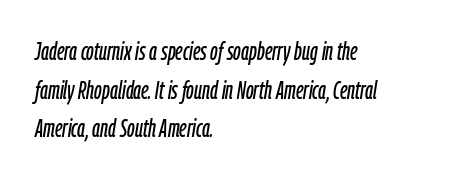
Q: Is the text italic (slanted)? A: Yes, it leans right by about 9 degrees.
Q: Is the text underlined? A: No.
Q: How is the paragraph aligned? A: Left-aligned.
Q: Is the spacing between letters normal or unusually wide? A: Normal.
Q: Is the spacing between lines tight, normal or loose? A: Normal.
